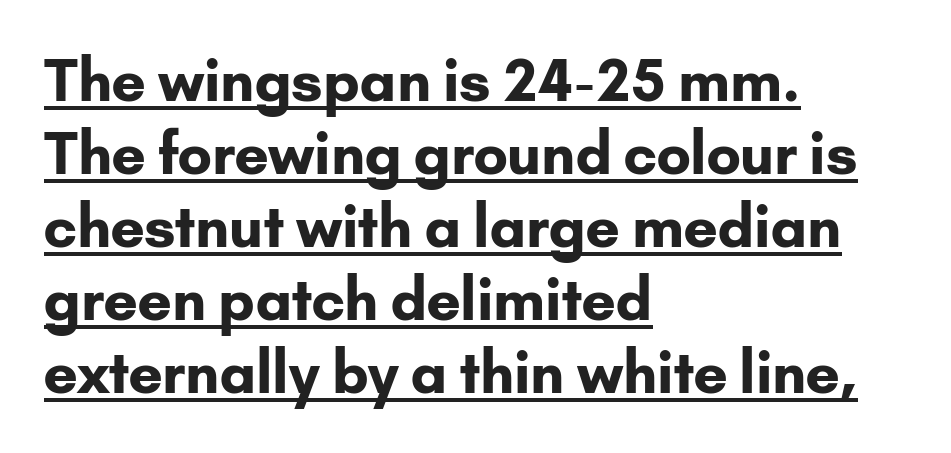
Does extra space separate the letters? No, they use regular spacing. These lines were composed using upright roman letters. Set as a true bold cut, around the 700 mark. Regarding leading, the lines here are spaced in the standard way.
